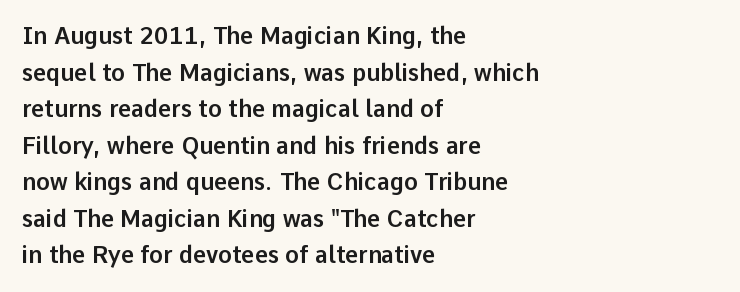
Rendered with straight, roman letterforms. Notice how the passage keeps a crisp vertical edge on the left only. A typesetter would call this leading conventional body-copy spacing. Is the letter spacing exaggerated? No — it looks like the ordinary default.
